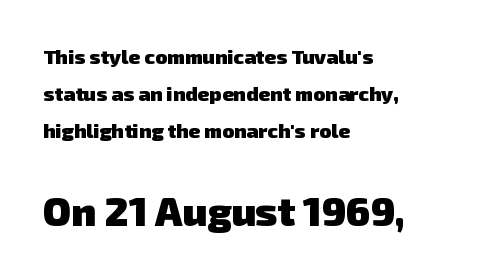
Q: Is the text bold? A: Yes.
Q: Is the typeface a serif or a sans-serif typeface? A: Sans-serif.
Q: Is the text underlined? A: No.
Q: How is the paragraph aligned? A: Left-aligned.
Q: Is the spacing between letters normal or unusually wide? A: Normal.
Q: Which block of text is set in a larger size, the first (top) or the second (bottom)? A: The second (bottom) one.
Q: Width (condensed, normal, or wide)? A: Normal.
Q: Stroke contrast? A: Low.
Q: x-height? A: Medium.
Q: Monospaced? A: No.
